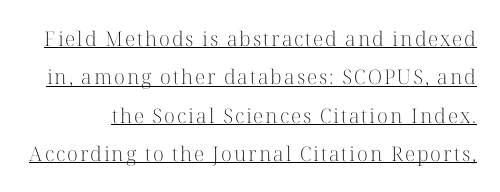
{"italic": "no", "bold": "no", "underline": "yes", "line_spacing": "loose", "line_spacing_ratio": 1.92, "glyph_px": 20}
